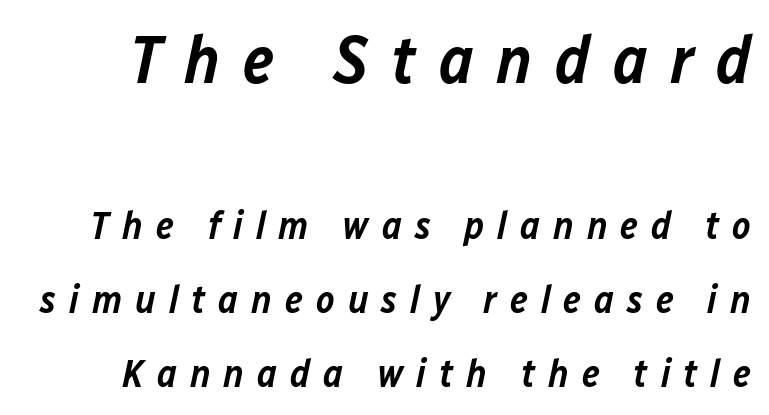
Q: Is the text bold? A: Semi-bold.
Q: Is the text italic (slanted)? A: Yes, it leans right by about 12 degrees.
Q: Is the text underlined? A: No.
Q: Is the spacing between letters normal or unusually wide? A: Unusually wide.
Q: Is the spacing between lines tight, normal or loose? A: Loose.
Q: Which block of text is set in a larger size, the first (top) or the second (bottom)? A: The first (top) one.
Q: Width (condensed, normal, or wide)? A: Normal.
Q: Stroke contrast? A: Low.
Q: x-height? A: Medium.
Q: Monospaced? A: No.
